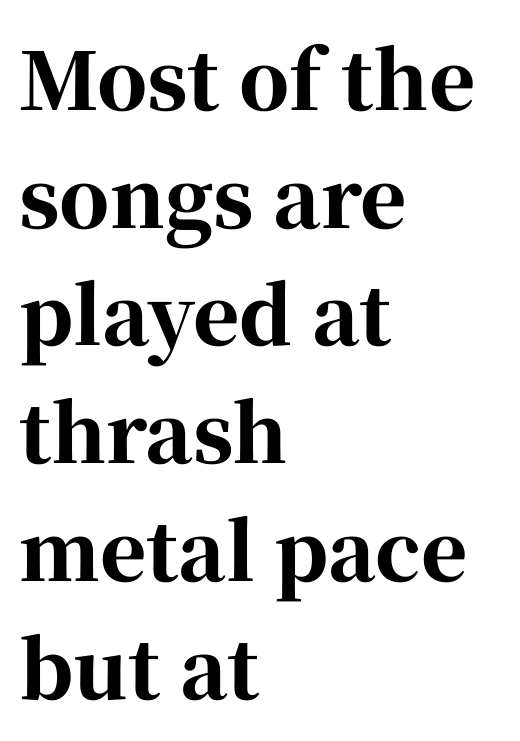
{"serif": "yes", "italic": "no", "bold": "yes", "weight": "bold", "width": "normal", "stroke_contrast": "high", "x_height": "medium", "monospaced": "no", "underline": "no", "align": "left", "line_spacing": "normal", "line_spacing_ratio": 1.49, "letter_spacing": "normal", "letter_spacing_em": 0.0, "glyph_px": 79}
